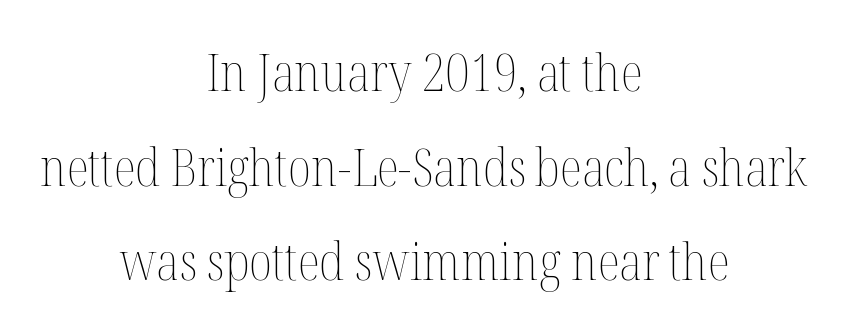
{"italic": "no", "bold": "no", "weight": "thin", "width": "condensed", "stroke_contrast": "medium", "x_height": "medium", "monospaced": "no", "underline": "no", "align": "center", "line_spacing_ratio": 1.82, "letter_spacing": "normal", "letter_spacing_em": 0.0, "glyph_px": 52}
